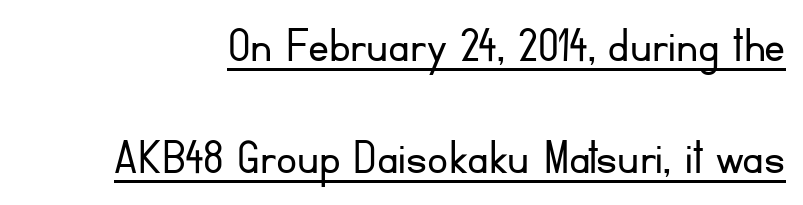
Are there feet on the stems? There aren't — it's a sans. These lines were composed using upright roman letters. The cut favours lightness, reaching ordinary text weight at its darkest. The gaps between neighbouring characters are ordinary and unremarkable. This sample trades compactness for vertical openness between lines. Character widths vary here, with narrow letters taking less room than wide ones.
